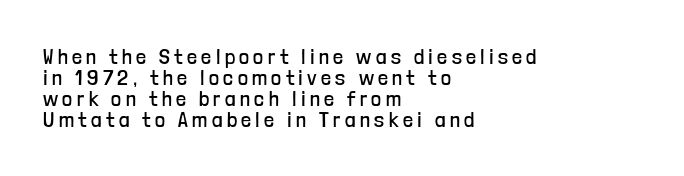
Every character sits straight up, as roman type does. The designer dialed line spacing down below the default. Spacing between characters has been opened up far beyond the box default. Weight class: somewhere from thin through regular.
